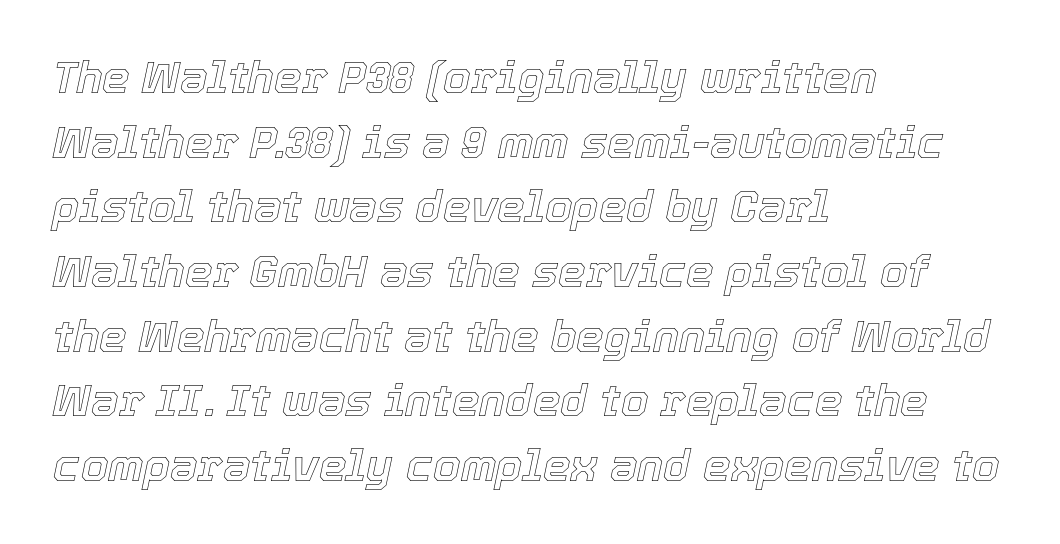
The image shows 44 px text type, italic (leaning right); set left-aligned, normal line spacing (1.47x), normal letter spacing, not underlined; a medium x-height.
